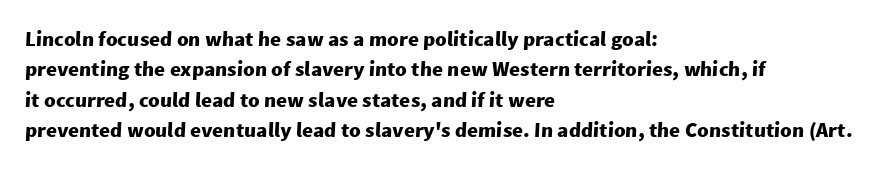
{"bold": "yes", "underline": "no", "align": "left", "line_spacing": "normal", "line_spacing_ratio": 1.45, "letter_spacing": "normal", "letter_spacing_em": 0.0, "glyph_px": 21}
